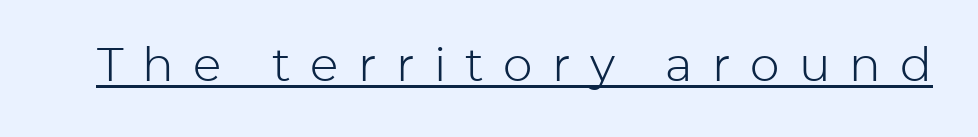
{"serif": "no", "italic": "no", "bold": "no", "weight": "light", "width": "normal", "stroke_contrast": "low", "x_height": "medium", "monospaced": "no", "underline": "yes", "letter_spacing": "wide", "letter_spacing_em": 0.41, "glyph_px": 47}
